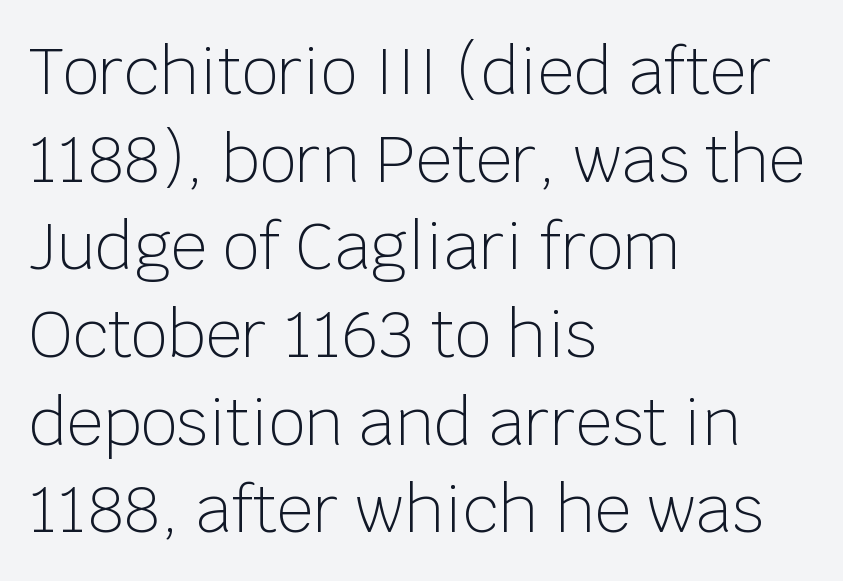
This is not heavy type; no bold has been used. The glyphs are unaccompanied by any horizontal stroke below them. The gaps between neighbouring characters are ordinary and unremarkable. No feet cap the strokes, marking this as sans-serif type. The ragged edge is on the right, which tells us the setting is flush left.
